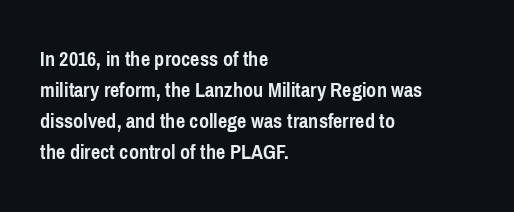
Q: Is the text bold? A: Yes.
Q: Is the text italic (slanted)? A: No, it is upright.
Q: Is the text underlined? A: No.
Q: How is the paragraph aligned? A: Left-aligned.
Q: Is the spacing between letters normal or unusually wide? A: Normal.
Q: Is the spacing between lines tight, normal or loose? A: Normal.
